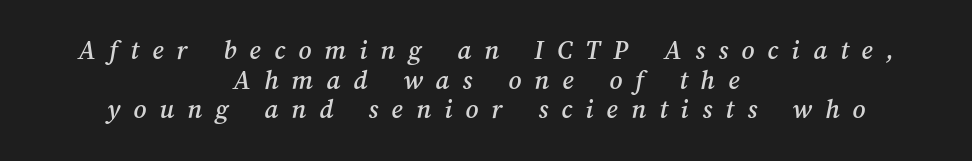
{"width": "normal", "stroke_contrast": "medium", "x_height": "medium", "monospaced": "no", "underline": "no", "align": "center", "line_spacing": "tight", "line_spacing_ratio": 1.06, "letter_spacing": "wide", "letter_spacing_em": 0.47, "glyph_px": 28}
